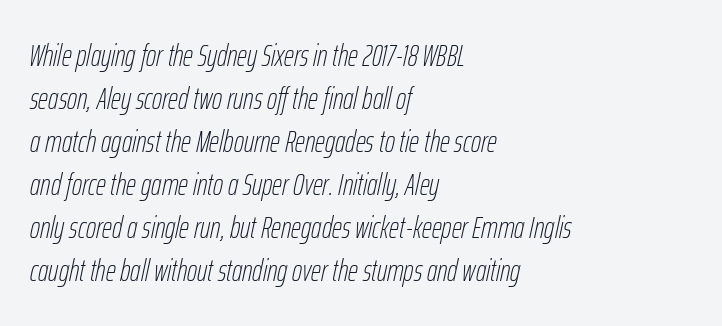
The area under the type is left untouched. You could call the tracking neutral — neither tight nor loose. Weight: not bold — regular or lighter. This is oblique type, the kind used for emphasis or titles.
